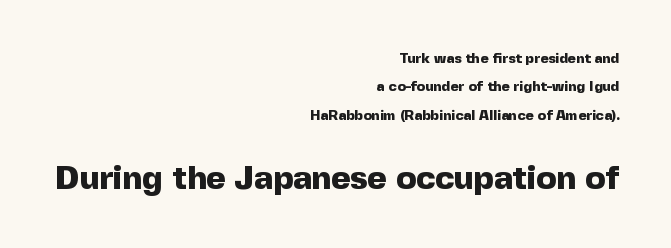
{"serif": "no", "italic": "no", "bold": "yes", "weight": "heavy", "width": "normal", "x_height": "medium", "monospaced": "no", "underline": "no", "align": "right", "line_spacing": "loose", "line_spacing_ratio": 2.03, "letter_spacing": "normal", "letter_spacing_em": 0.0, "larger_block": "second", "size_ratio": 2.36, "glyph_px": 33}
